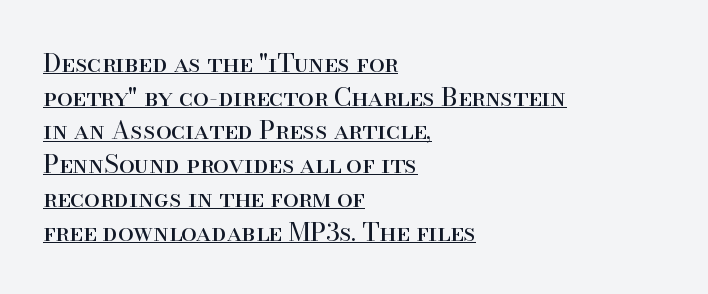
Honestly, the row spacing looks completely unremarkable. In designer terms, the underline attribute is active on this setting. You can tell it's not italic because the verticals are truly vertical. A classic flush-left, rag-right setting is used for this passage. The type is set solid horizontally, with unmodified tracking.
